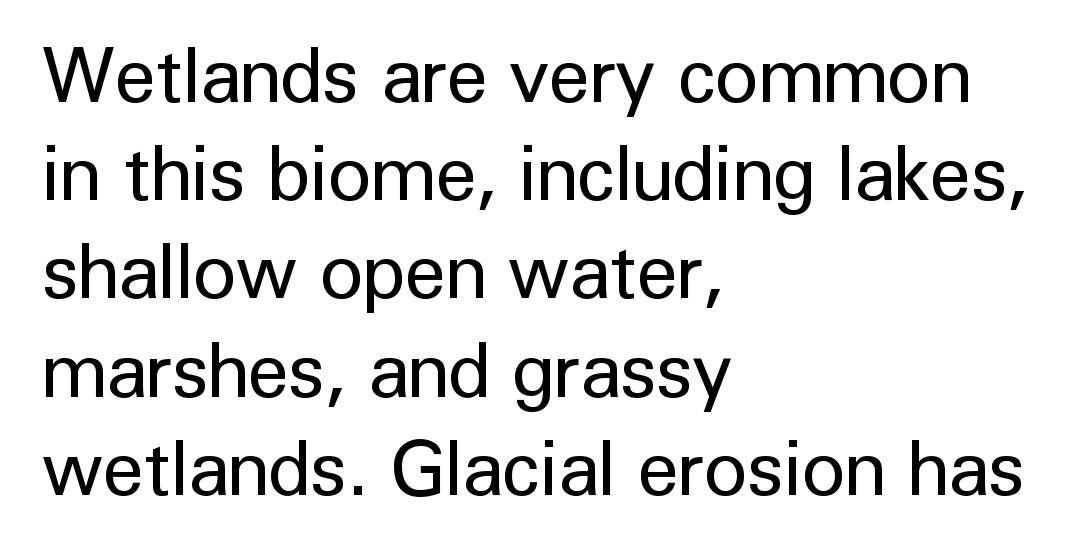
Q: Is the text bold? A: No.
Q: Is the text italic (slanted)? A: No, it is upright.
Q: Is the typeface a serif or a sans-serif typeface? A: Sans-serif.
Q: Is the text underlined? A: No.
Q: How is the paragraph aligned? A: Left-aligned.
Q: Is the spacing between letters normal or unusually wide? A: Normal.
Q: Is the spacing between lines tight, normal or loose? A: Normal.
Q: Width (condensed, normal, or wide)? A: Normal.
Q: Stroke contrast? A: Low.
Q: x-height? A: Medium.
Q: Monospaced? A: No.
